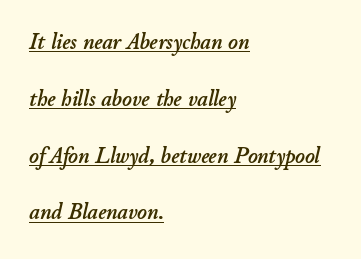
Q: Is the text italic (slanted)? A: Yes, it leans right by about 11 degrees.
Q: Is the text underlined? A: Yes.
Q: How is the paragraph aligned? A: Left-aligned.
Q: Is the spacing between letters normal or unusually wide? A: Normal.
Q: Is the spacing between lines tight, normal or loose? A: Loose.
